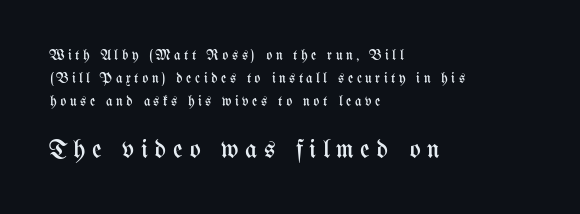
{"italic": "no", "bold": "no", "underline": "no", "align": "left", "line_spacing": "normal", "line_spacing_ratio": 1.64, "letter_spacing": "wide", "letter_spacing_em": 0.25, "larger_block": "second", "size_ratio": 1.86, "glyph_px": 26}
